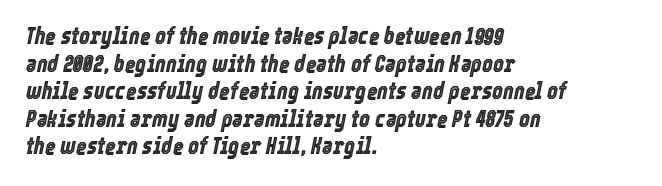
Q: Is the text italic (slanted)? A: Yes, it leans right by about 12 degrees.
Q: Is the text underlined? A: No.
Q: How is the paragraph aligned? A: Left-aligned.
Q: Is the spacing between letters normal or unusually wide? A: Normal.
